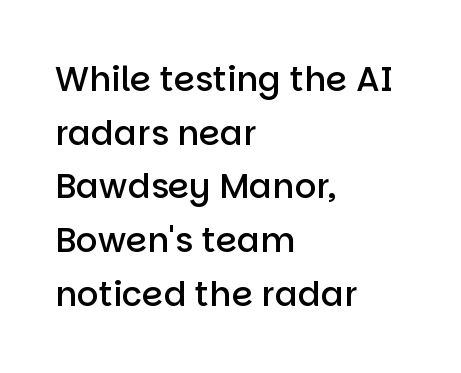
The image shows 34 px semibold sans-serif type, upright; set left-aligned, normal line spacing (1.58x), normal letter spacing, not underlined; low stroke contrast and a large x-height.
